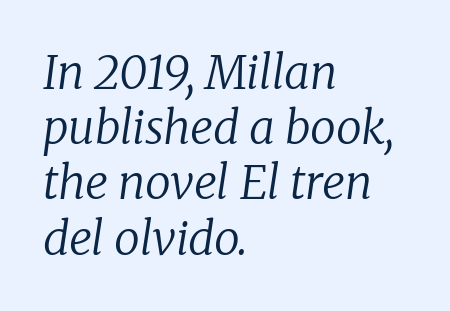
The rag falls on the right side of this text block. Between one letter and the next there's only the usual sliver of space. The passage shown is typed in a proportional face where columns would drift. The space directly below the letters is spotless.
